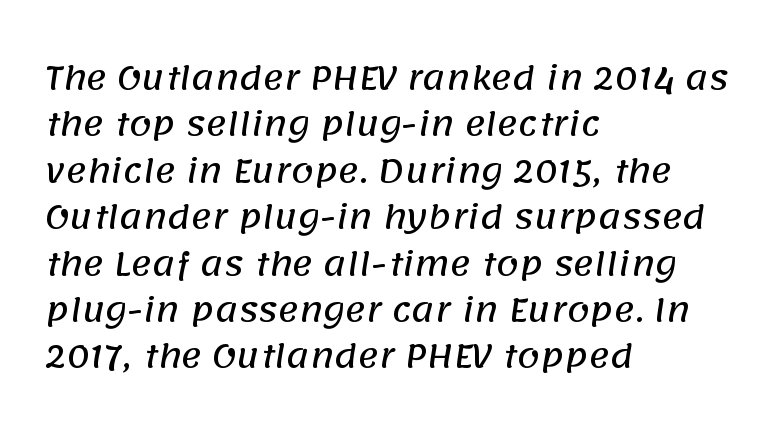
Q: Is the typeface a serif or a sans-serif typeface? A: Sans-serif.
Q: Is the text underlined? A: No.
Q: How is the paragraph aligned? A: Left-aligned.
Q: Is the spacing between letters normal or unusually wide? A: Normal.
Q: Is the spacing between lines tight, normal or loose? A: Normal.
Q: Width (condensed, normal, or wide)? A: Normal.
Q: Stroke contrast? A: Low.
Q: x-height? A: Large.
Q: Monospaced? A: No.
